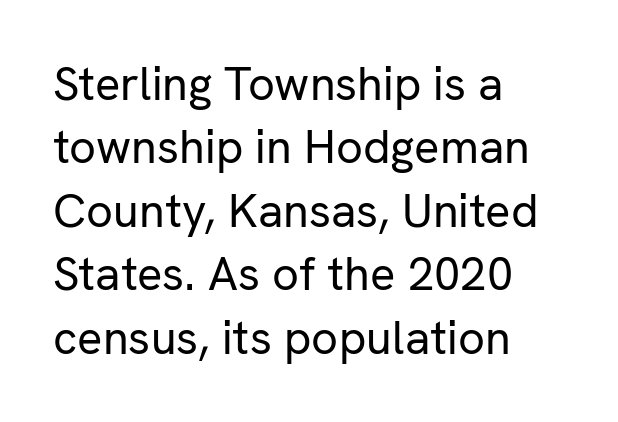
Any mark beneath the type? The region is blank. All the whitespace from short lines collects on the right. The rendering keeps characters at their native spacing. In terms of leading, this rendering sits right in the middle. Letterform terminals end flat and unadorned throughout the passage.
